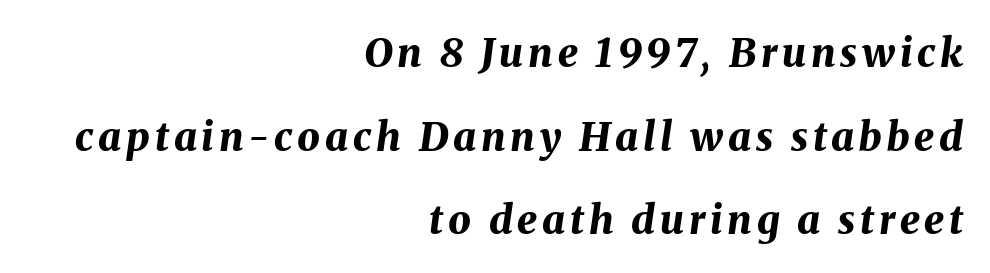
Q: Is the text bold? A: Yes.
Q: Is the text italic (slanted)? A: Yes, it leans right by about 8 degrees.
Q: Is the text underlined? A: No.
Q: How is the paragraph aligned? A: Right-aligned.
Q: Is the spacing between lines tight, normal or loose? A: Loose.
Q: Width (condensed, normal, or wide)? A: Normal.
Q: Stroke contrast? A: Medium.
Q: x-height? A: Medium.
Q: Monospaced? A: No.
